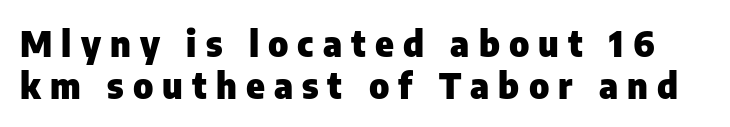
The rendering uses a bold face; every stroke is thick and dark. The letters stand upright; this is a roman face. Quick note: underline off. Each letter keeps its own natural width here, so spacing adapts to shape.
